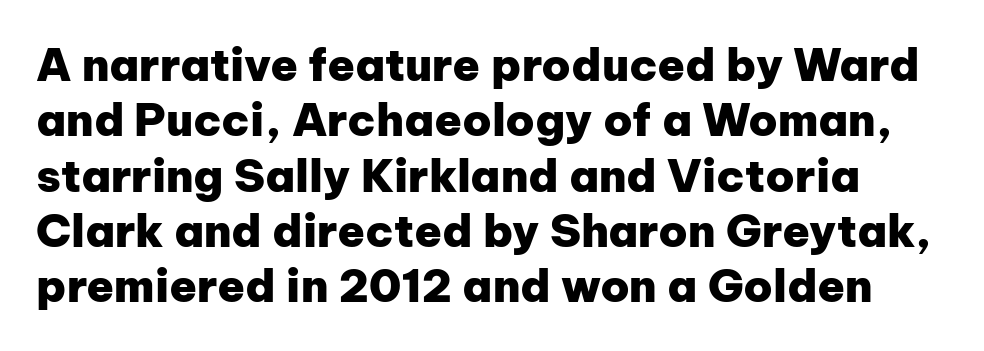
Rendered with straight, roman letterforms. A typesetter would call this proportional, since set widths differ per character. This rendering employs a face without finishing strokes, i.e., a sans-serif. Has an underline been added? It has not.
